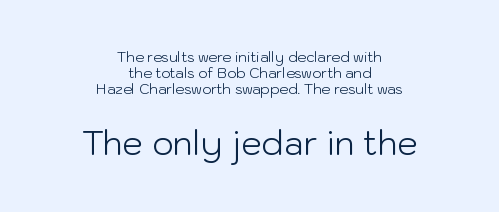
Block two is the big one; block one sits smaller above it. Each letter keeps its own natural width here, so spacing adapts to shape. The passage shown is not underscored anywhere. Classification — sans serif.
